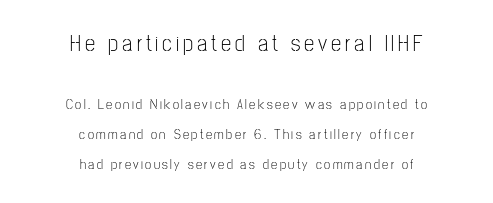
{"italic": "no", "bold": "no", "underline": "no", "align": "center", "line_spacing": "loose", "line_spacing_ratio": 2.12, "larger_block": "first", "size_ratio": 1.64, "glyph_px": 23}
